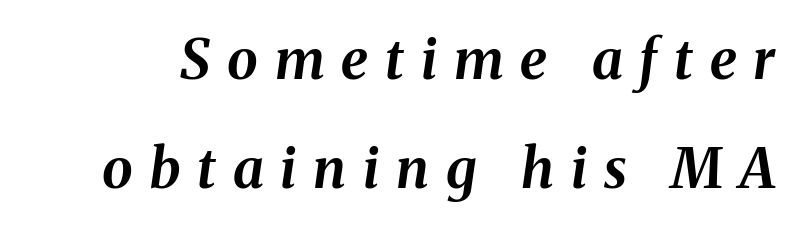
Q: Is the text bold? A: Yes.
Q: Is the text italic (slanted)? A: Yes, it leans right by about 8 degrees.
Q: Is the text underlined? A: No.
Q: Is the spacing between letters normal or unusually wide? A: Unusually wide.
Q: Is the spacing between lines tight, normal or loose? A: Loose.
Q: Width (condensed, normal, or wide)? A: Normal.
Q: Stroke contrast? A: Medium.
Q: x-height? A: Medium.
Q: Monospaced? A: No.
